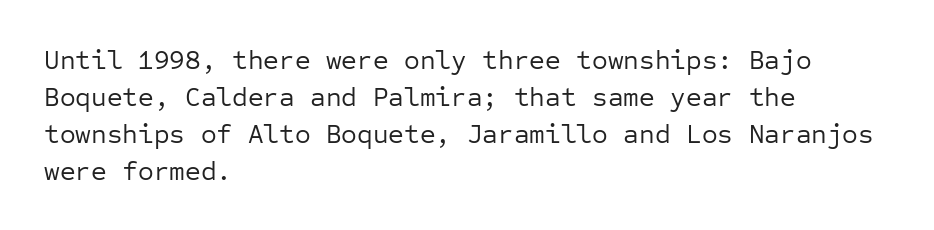
Q: Is the text bold? A: No.
Q: Is the text italic (slanted)? A: No, it is upright.
Q: Is the text underlined? A: No.
Q: How is the paragraph aligned? A: Left-aligned.
Q: Is the spacing between letters normal or unusually wide? A: Normal.
Q: Is the spacing between lines tight, normal or loose? A: Normal.
